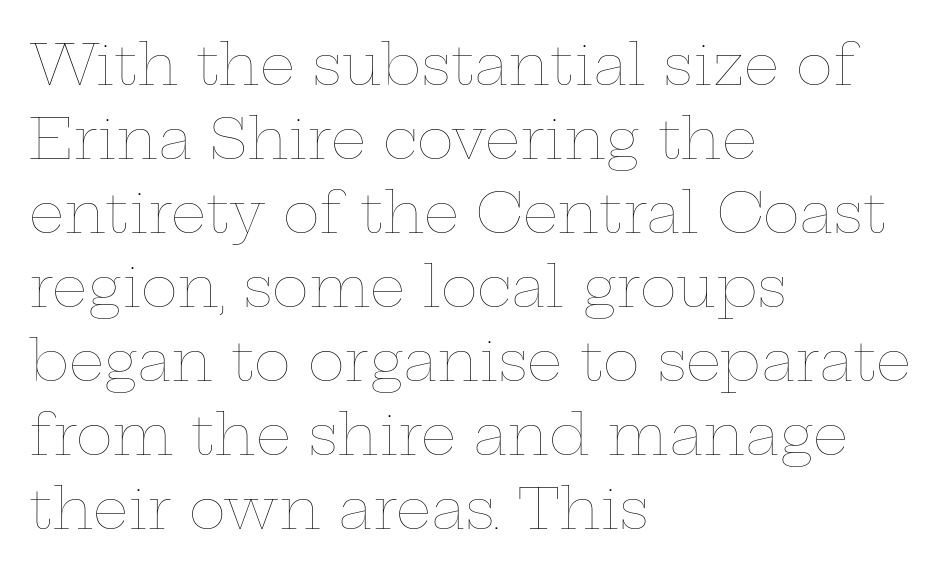
Q: Is the text bold? A: No.
Q: Is the text italic (slanted)? A: No, it is upright.
Q: Is the text underlined? A: No.
Q: How is the paragraph aligned? A: Left-aligned.
Q: Is the spacing between letters normal or unusually wide? A: Normal.
Q: Is the spacing between lines tight, normal or loose? A: Normal.
Q: Width (condensed, normal, or wide)? A: Wide.
Q: Stroke contrast? A: Low.
Q: x-height? A: Medium.
Q: Monospaced? A: No.
